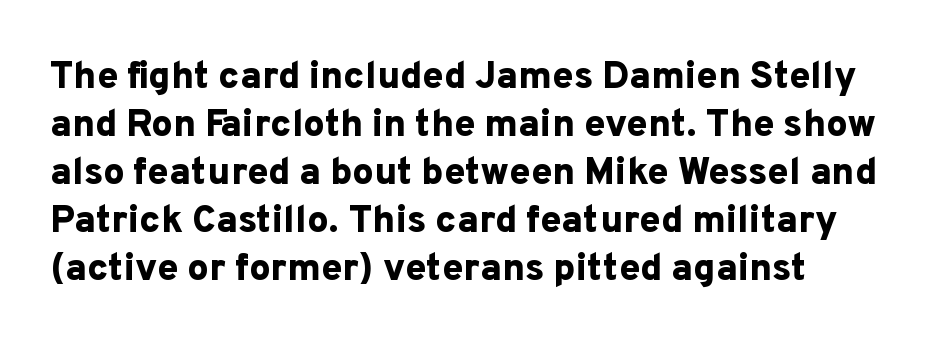
This sample has the flowing, uneven cadence of proportional lettering. Short note: letters normally spaced. These lines were composed using upright roman letters. The passage shown is not underscored anywhere.
